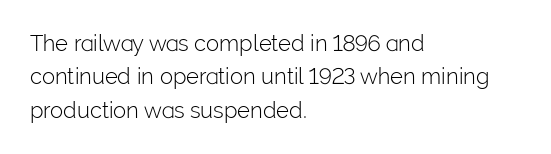
Summary of vertical rhythm: regular, with standard interline spacing. No extra ink here — the face is not bold. Quick note: not italic, upright. Horizontal alignment here is leftward, the default for most running prose.
